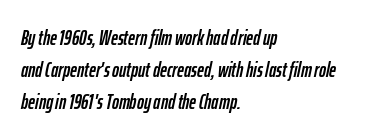
Quick note: italic. Lines of text with bare space underneath. The paragraph has a hard left edge and a soft right edge. Whoever set this chose a conventional vertical rhythm.
